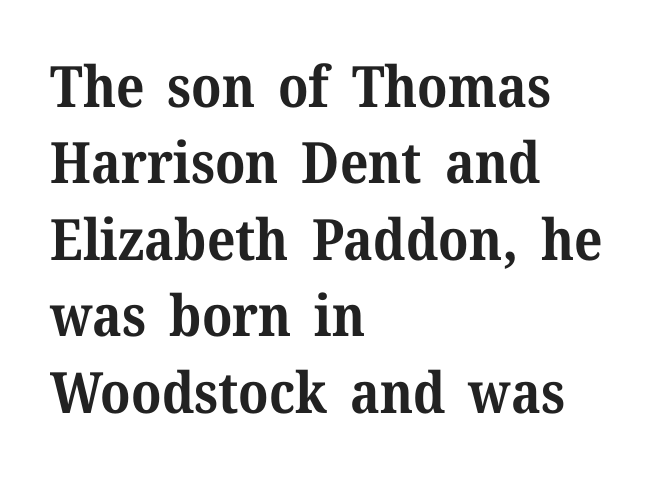
The image shows 57 px bold serif type, upright; set left-aligned, normal line spacing (1.34x), normal letter spacing, not underlined; medium stroke contrast and a medium x-height.
